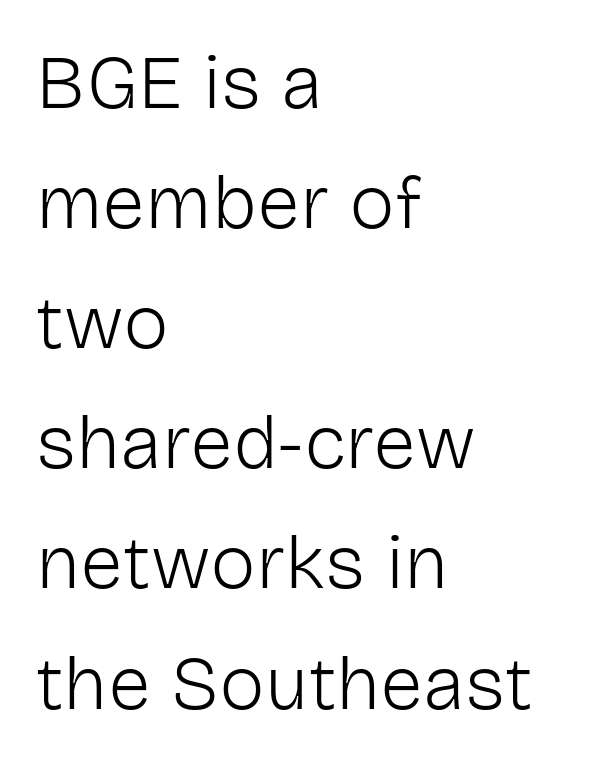
Q: Is the text bold? A: No.
Q: Is the text italic (slanted)? A: No, it is upright.
Q: Is the typeface a serif or a sans-serif typeface? A: Sans-serif.
Q: Is the text underlined? A: No.
Q: How is the paragraph aligned? A: Left-aligned.
Q: Is the spacing between letters normal or unusually wide? A: Normal.
Q: Is the spacing between lines tight, normal or loose? A: Normal.
Q: Width (condensed, normal, or wide)? A: Normal.
Q: Stroke contrast? A: Low.
Q: x-height? A: Medium.
Q: Monospaced? A: No.
